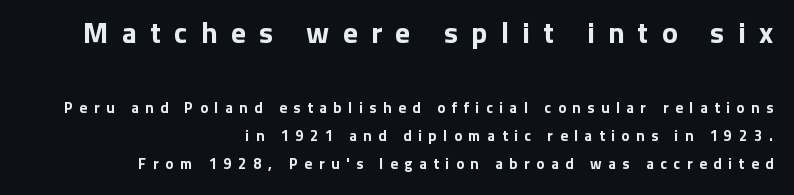
{"serif": "no", "italic": "no", "bold": "yes", "weight": "bold", "width": "normal", "stroke_contrast": "low", "x_height": "medium", "monospaced": "no", "underline": "no", "align": "right", "line_spacing_ratio": 1.89, "letter_spacing": "wide", "letter_spacing_em": 0.44, "larger_block": "first", "size_ratio": 2.0, "glyph_px": 30}
